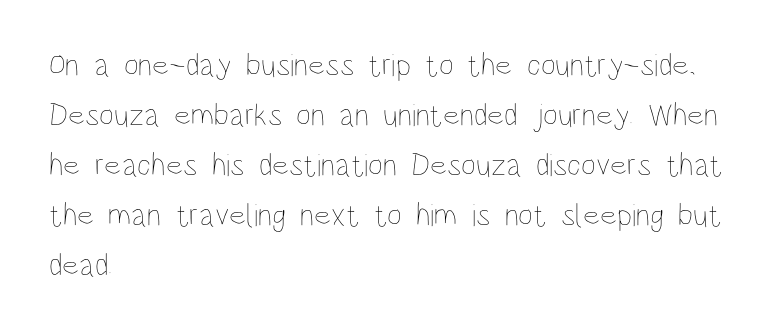
Q: Is the text bold? A: No.
Q: Is the text italic (slanted)? A: No, it is upright.
Q: Is the text underlined? A: No.
Q: How is the paragraph aligned? A: Left-aligned.
Q: Is the spacing between letters normal or unusually wide? A: Normal.
Q: Is the spacing between lines tight, normal or loose? A: Normal.
Q: Width (condensed, normal, or wide)? A: Condensed.
Q: Stroke contrast? A: Low.
Q: x-height? A: Large.
Q: Monospaced? A: No.
